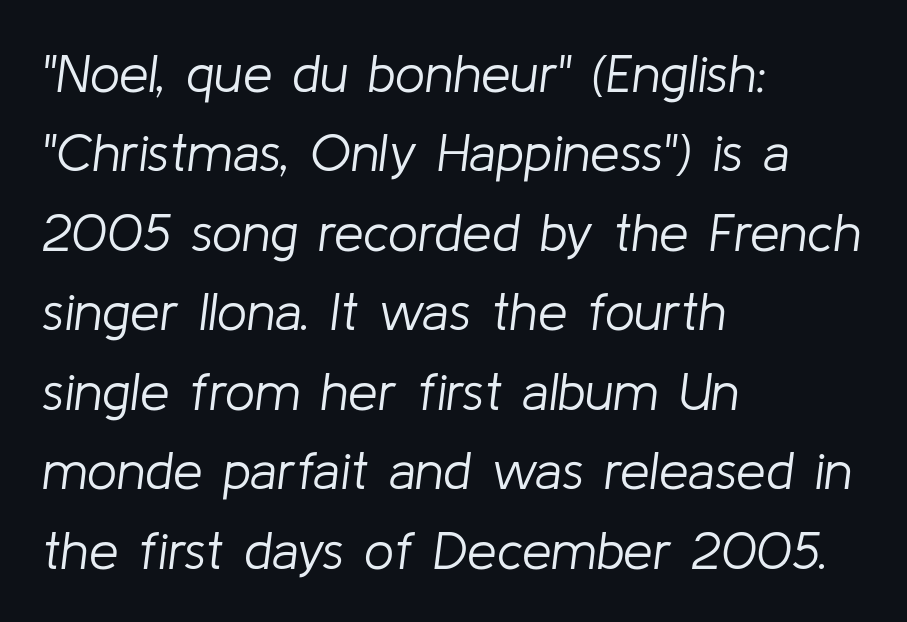
Q: Is the text bold? A: No.
Q: Is the text italic (slanted)? A: Yes, it leans right by about 8 degrees.
Q: Is the text underlined? A: No.
Q: How is the paragraph aligned? A: Left-aligned.
Q: Is the spacing between letters normal or unusually wide? A: Normal.
Q: Is the spacing between lines tight, normal or loose? A: Normal.
Q: Width (condensed, normal, or wide)? A: Normal.
Q: Stroke contrast? A: Low.
Q: x-height? A: Medium.
Q: Monospaced? A: No.
